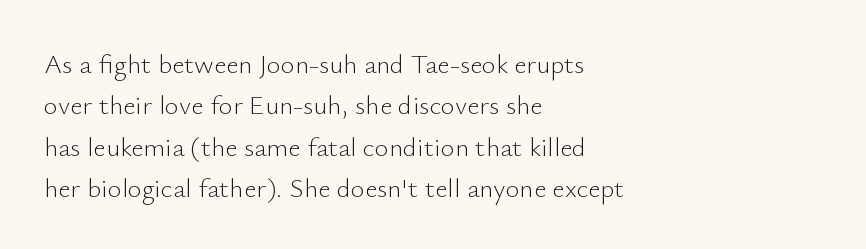
{"italic": "no", "bold": "no", "underline": "no", "align": "left", "line_spacing": "normal", "line_spacing_ratio": 1.53, "letter_spacing": "normal", "letter_spacing_em": 0.0, "glyph_px": 27}
